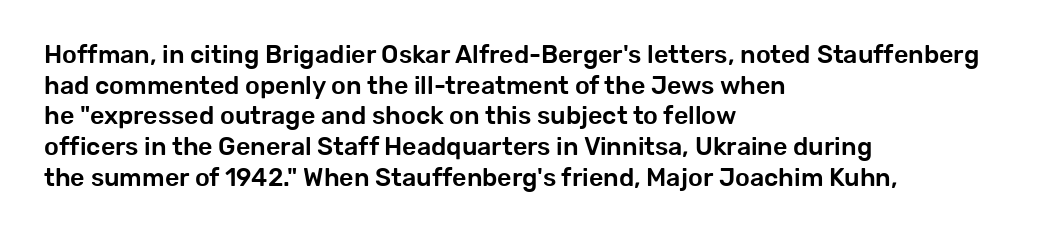
{"italic": "no", "underline": "no", "align": "left", "line_spacing_ratio": 1.23, "letter_spacing": "normal", "letter_spacing_em": 0.0, "glyph_px": 25}
